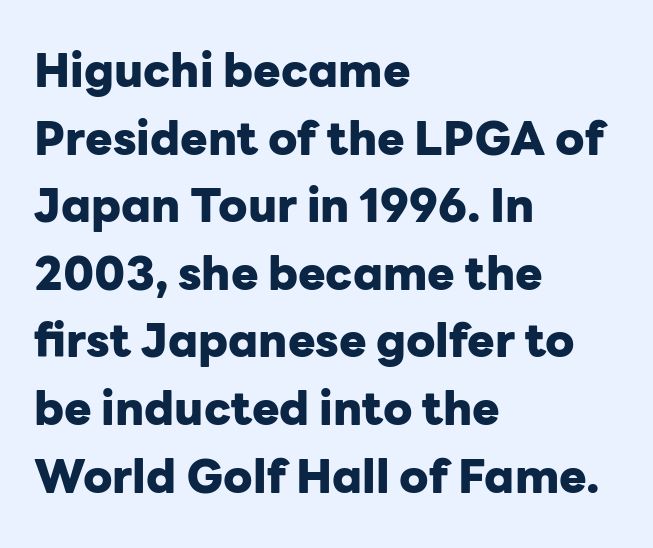
Spacing verdict: proportional, widths tailored to each character. Quick note: underline off. How are the letters spaced? Ordinarily, with no added tracking. If you drew a line through each stem, it would be perfectly vertical. A sans-serif font was chosen for this passage. Compared with typical paragraphs, the rows here are spaced about the same.
